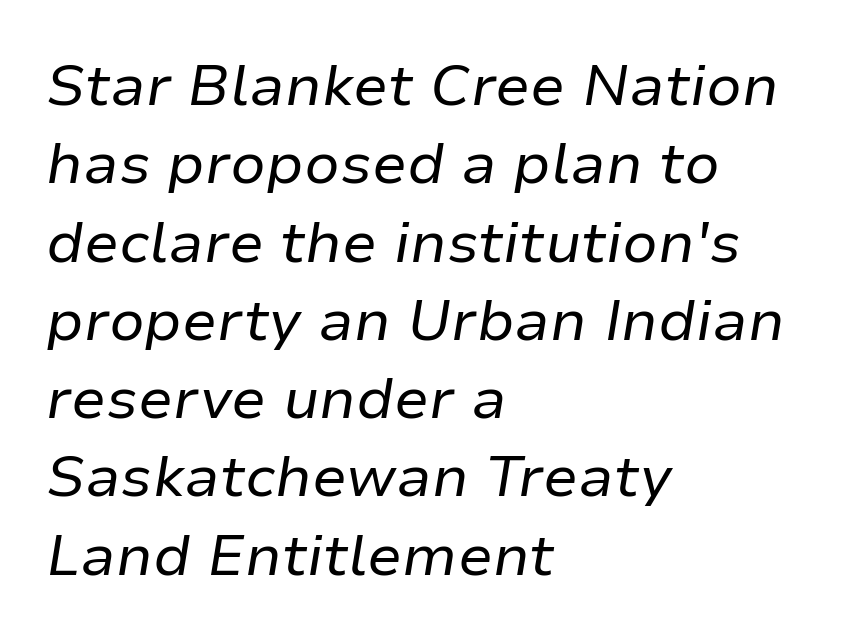
Does the lettering tilt? It does — this is italic. The type is set solid horizontally, with unmodified tracking. Is this a heavy cut? Hardly; it is regular or lighter. Type without underlining. Notice how the passage keeps a crisp vertical edge on the left only.
